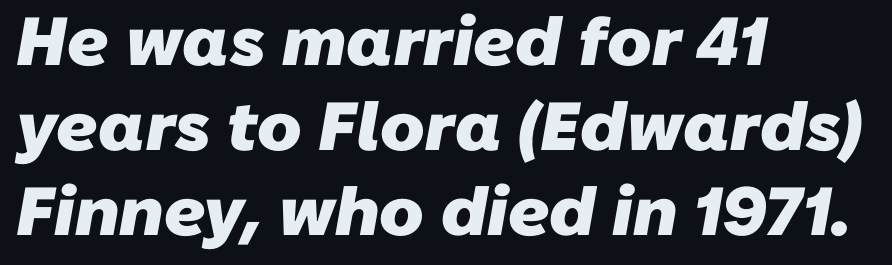
The image shows 68 px heavy sans-serif type; set left-aligned, normal line spacing (1.25x), normal letter spacing, not underlined; low stroke contrast and a medium x-height.
